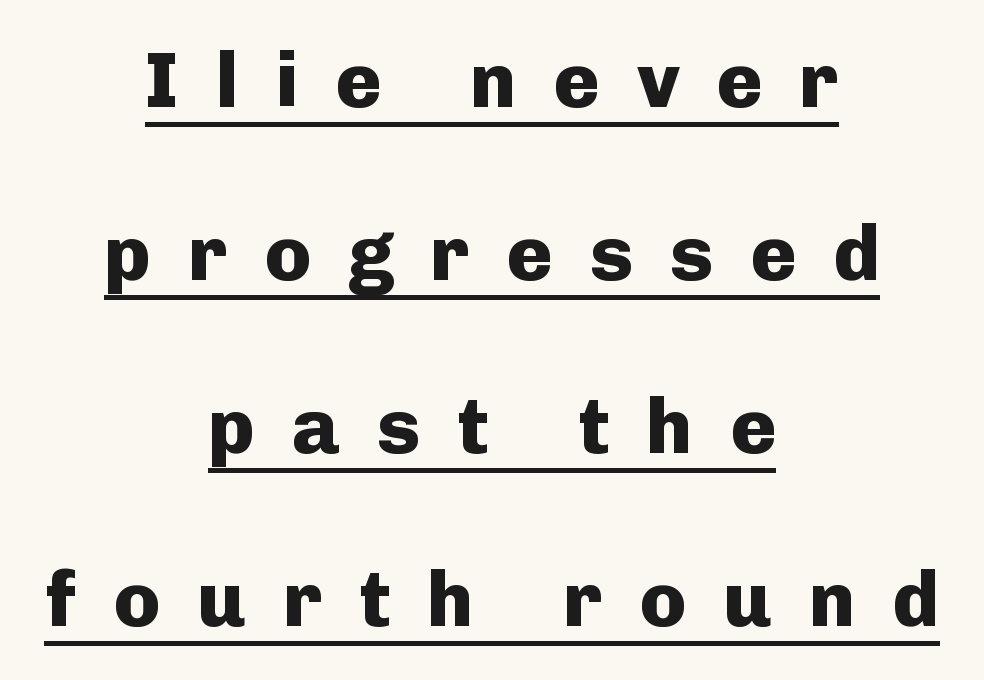
The image shows 78 px heavy sans-serif type, upright; set centered, loose line spacing (2.22x), unusually wide letter spacing (+0.47 em), underlined; low stroke contrast and a medium x-height.
